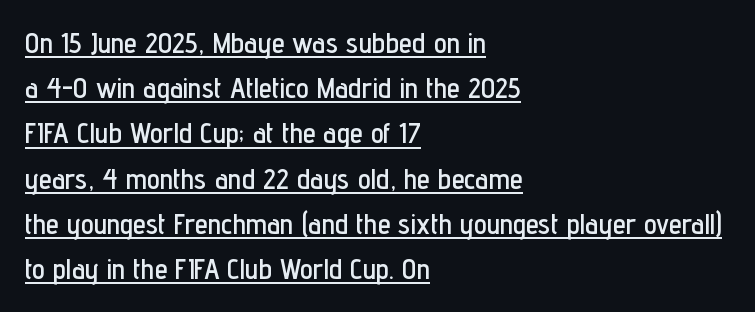
The image shows 29 px condensed sans-serif type, upright; set left-aligned, normal line spacing (1.56x), normal letter spacing, underlined; low stroke contrast and a medium x-height.
